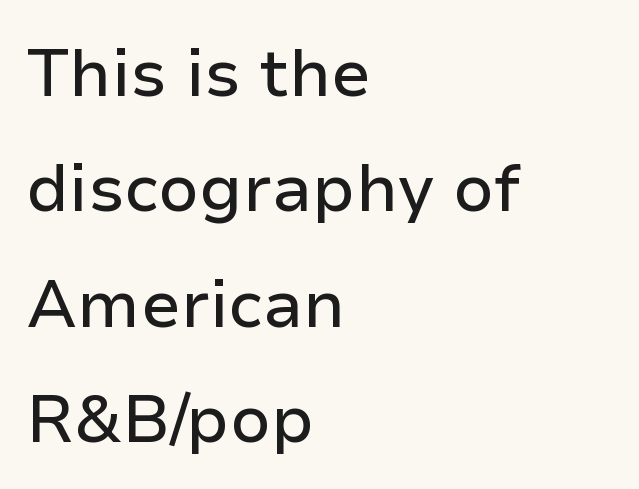
The image shows 66 px sans-serif type, upright; set left-aligned, line spacing 1.75x, normal letter spacing, not underlined; low stroke contrast and a medium x-height.
